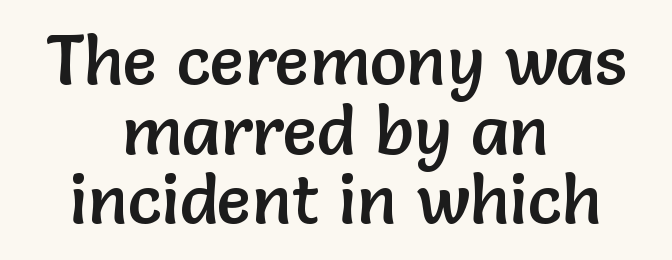
{"serif": "no", "italic": "no", "width": "normal", "stroke_contrast": "low", "x_height": "medium", "monospaced": "no", "underline": "no", "align": "center", "line_spacing": "tight", "line_spacing_ratio": 1.01, "letter_spacing": "normal", "letter_spacing_em": 0.0, "glyph_px": 69}
